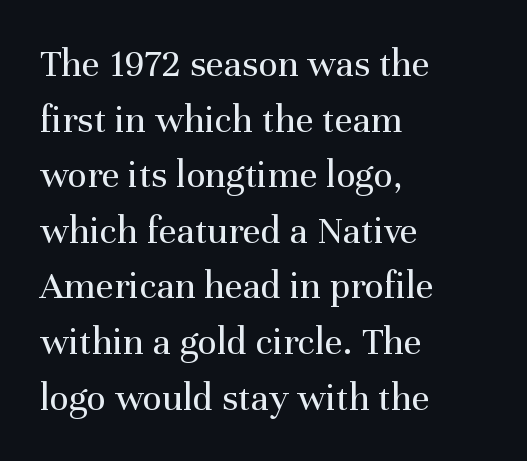
{"serif": "yes", "italic": "no", "bold": "no", "weight": "regular", "width": "normal", "stroke_contrast": "medium", "x_height": "medium", "monospaced": "no", "underline": "no", "align": "left", "line_spacing": "normal", "line_spacing_ratio": 1.39, "letter_spacing": "normal", "letter_spacing_em": 0.0, "glyph_px": 40}
